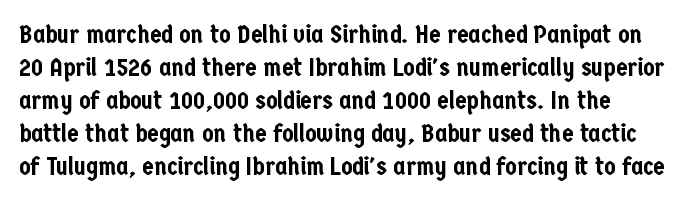
Characters follow at the spacing the type designer built in. Italic: no, the glyphs are upright roman. The baseline area is clear. Reading down the column, the eye jumps a familiar distance to each next line.
